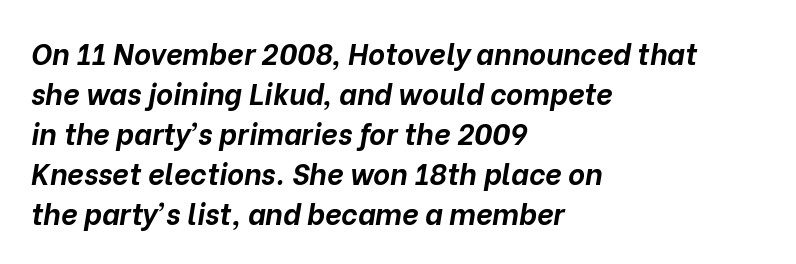
{"italic": "yes", "lean": "right", "slant_degrees": 10, "bold": "yes", "weight": "bold", "width": "normal", "stroke_contrast": "low", "x_height": "medium", "monospaced": "no", "underline": "no", "align": "left", "line_spacing": "normal", "line_spacing_ratio": 1.38, "letter_spacing": "normal", "letter_spacing_em": 0.0, "glyph_px": 29}
